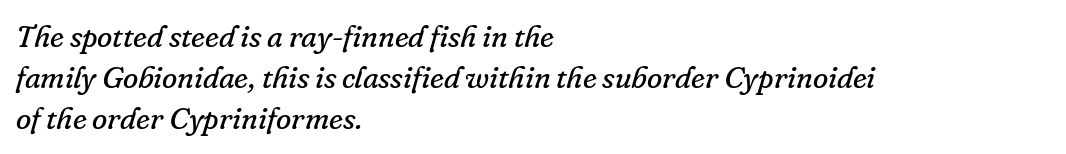
{"serif": "yes", "italic": "yes", "lean": "right", "slant_degrees": 16, "bold": "no", "weight": "regular", "width": "normal", "stroke_contrast": "low", "x_height": "small", "monospaced": "no", "underline": "no", "align": "left", "line_spacing": "normal", "line_spacing_ratio": 1.33, "letter_spacing": "normal", "letter_spacing_em": 0.0, "glyph_px": 31}
